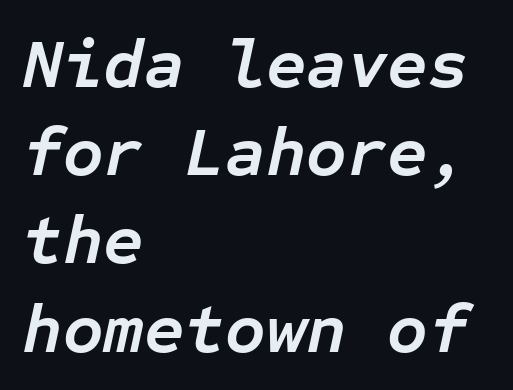
Q: Is the text bold? A: Yes.
Q: Is the text italic (slanted)? A: Yes, it leans right by about 12 degrees.
Q: Is the text underlined? A: No.
Q: How is the paragraph aligned? A: Left-aligned.
Q: Is the spacing between letters normal or unusually wide? A: Normal.
Q: Is the spacing between lines tight, normal or loose? A: Normal.
Q: Width (condensed, normal, or wide)? A: Normal.
Q: Stroke contrast? A: Low.
Q: x-height? A: Medium.
Q: Monospaced? A: Yes.
